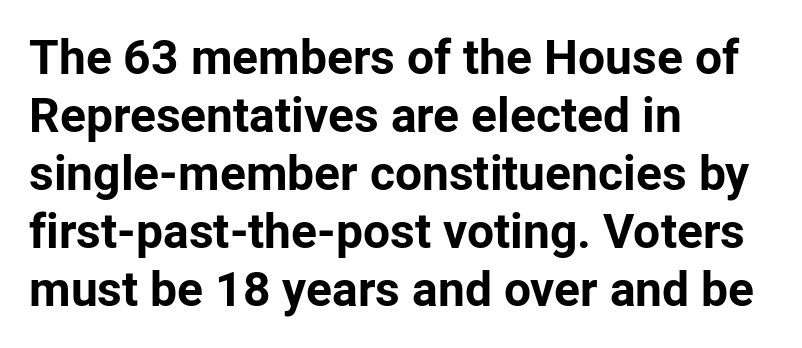
{"serif": "no", "italic": "no", "bold": "yes", "weight": "bold", "width": "normal", "stroke_contrast": "low", "x_height": "medium", "monospaced": "no", "underline": "no", "align": "left", "line_spacing_ratio": 1.21, "letter_spacing": "normal", "letter_spacing_em": 0.0, "glyph_px": 48}
